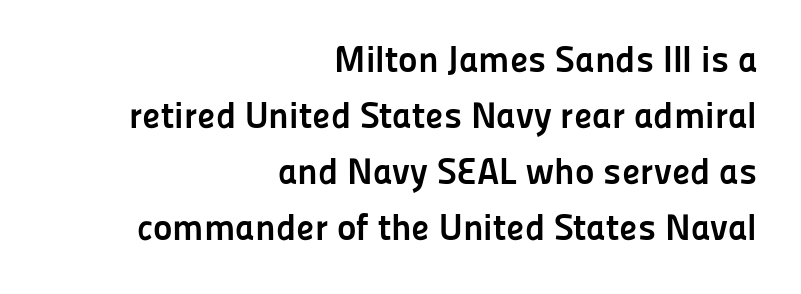
Q: Is the text bold? A: Yes.
Q: Is the text italic (slanted)? A: No, it is upright.
Q: Is the typeface a serif or a sans-serif typeface? A: Sans-serif.
Q: Is the text underlined? A: No.
Q: How is the paragraph aligned? A: Right-aligned.
Q: Is the spacing between letters normal or unusually wide? A: Normal.
Q: Is the spacing between lines tight, normal or loose? A: Normal.
Q: Width (condensed, normal, or wide)? A: Normal.
Q: Stroke contrast? A: Low.
Q: x-height? A: Medium.
Q: Monospaced? A: No.
